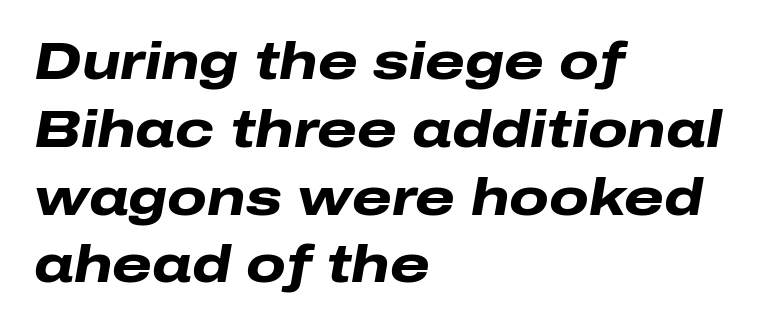
Q: Is the text bold? A: Yes.
Q: Is the text italic (slanted)? A: Yes, it leans right by about 10 degrees.
Q: Is the text underlined? A: No.
Q: How is the paragraph aligned? A: Left-aligned.
Q: Is the spacing between letters normal or unusually wide? A: Normal.
Q: Is the spacing between lines tight, normal or loose? A: Normal.
Q: Width (condensed, normal, or wide)? A: Wide.
Q: Stroke contrast? A: Low.
Q: x-height? A: Medium.
Q: Monospaced? A: No.
